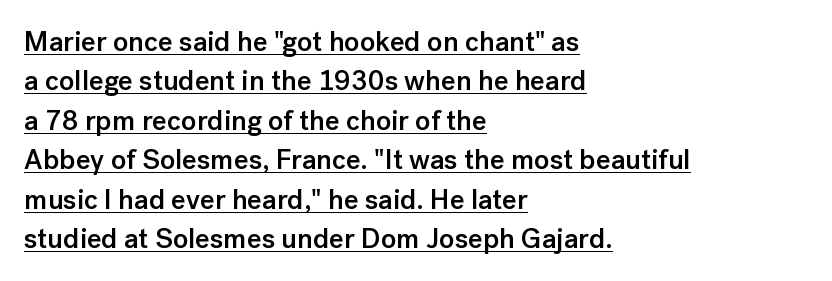
Q: Is the text bold? A: Semi-bold.
Q: Is the text italic (slanted)? A: No, it is upright.
Q: Is the typeface a serif or a sans-serif typeface? A: Sans-serif.
Q: Is the text underlined? A: Yes.
Q: How is the paragraph aligned? A: Left-aligned.
Q: Is the spacing between letters normal or unusually wide? A: Normal.
Q: Is the spacing between lines tight, normal or loose? A: Normal.
Q: Width (condensed, normal, or wide)? A: Normal.
Q: Stroke contrast? A: Low.
Q: x-height? A: Medium.
Q: Monospaced? A: No.
